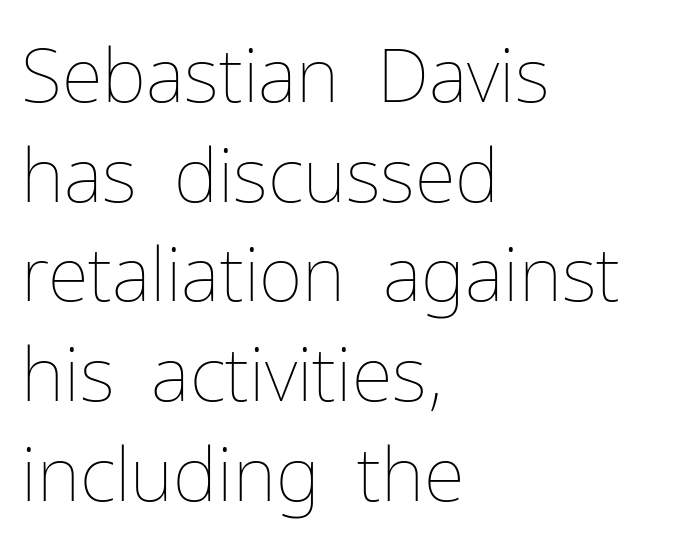
{"italic": "no", "bold": "no", "weight": "thin", "width": "normal", "stroke_contrast": "low", "x_height": "medium", "monospaced": "no", "underline": "no", "align": "left", "line_spacing": "normal", "line_spacing_ratio": 1.33, "letter_spacing": "normal", "letter_spacing_em": 0.0, "glyph_px": 75}
